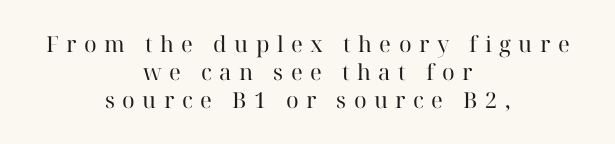
The image shows 22 px text type, upright; set centered, normal line spacing (1.28x), unusually wide letter spacing (+0.34 em), not underlined.
